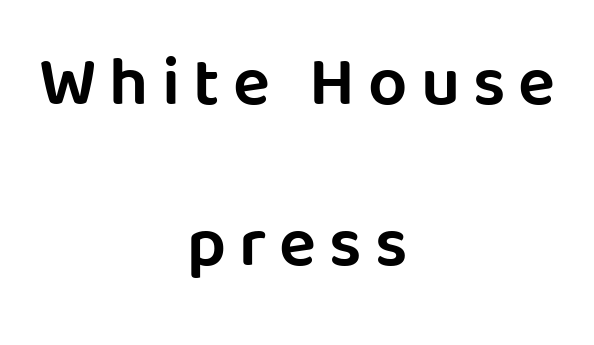
The image shows 69 px sans-serif type, upright; set centered, loose line spacing (2.33x), not underlined; low stroke contrast and a large x-height.
